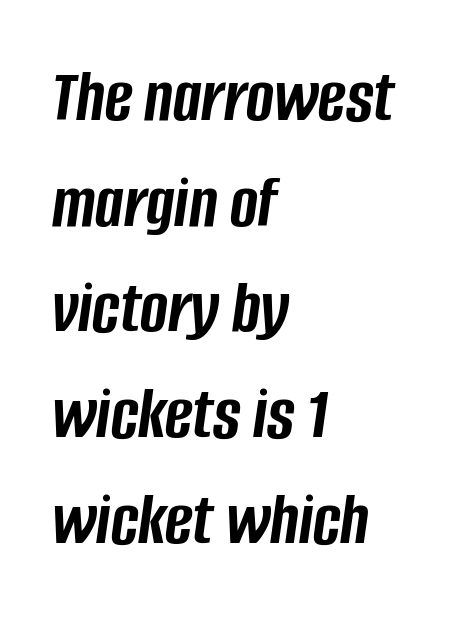
{"italic": "yes", "lean": "right", "slant_degrees": 8, "bold": "yes", "weight": "semibold", "width": "condensed", "stroke_contrast": "low", "x_height": "large", "monospaced": "no", "underline": "no", "align": "left", "line_spacing": "normal", "line_spacing_ratio": 1.41, "letter_spacing": "normal", "letter_spacing_em": 0.0, "glyph_px": 75}
